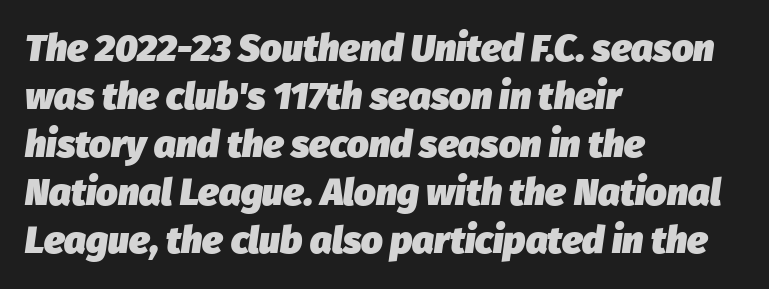
{"italic": "yes", "lean": "right", "slant_degrees": 8, "bold": "yes", "weight": "heavy", "width": "normal", "stroke_contrast": "low", "x_height": "medium", "monospaced": "no", "underline": "no", "align": "left", "line_spacing": "normal", "line_spacing_ratio": 1.26, "letter_spacing": "normal", "letter_spacing_em": 0.0, "glyph_px": 38}
